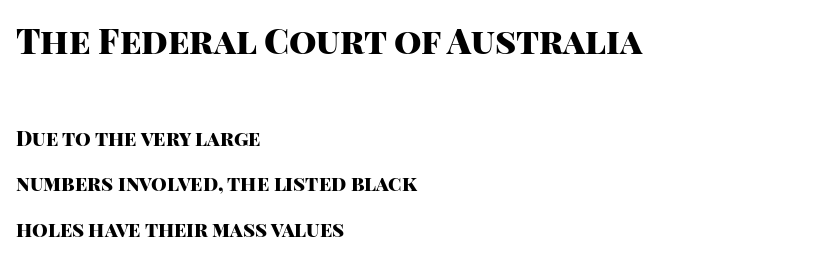
{"serif": "no", "italic": "no", "bold": "yes", "weight": "heavy", "width": "normal", "stroke_contrast": "high", "x_height": "large", "monospaced": "no", "underline": "no", "align": "left", "line_spacing": "loose", "line_spacing_ratio": 2.28, "letter_spacing": "normal", "letter_spacing_em": 0.0, "larger_block": "first", "size_ratio": 1.75, "glyph_px": 35}
